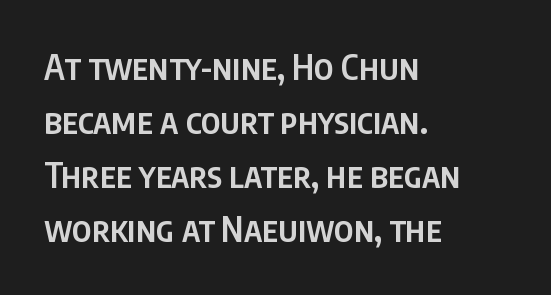
The image shows 34 px semibold, condensed sans-serif type, upright; set left-aligned, normal line spacing (1.59x), normal letter spacing, not underlined; low stroke contrast and a large x-height.
